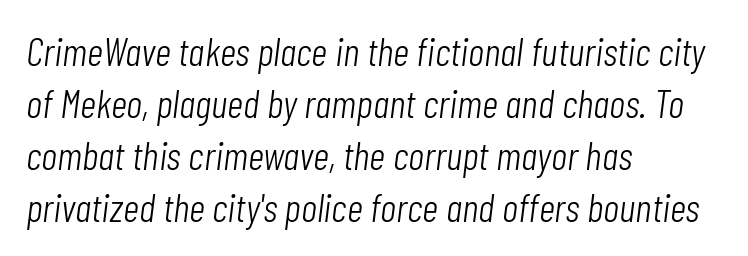
{"italic": "yes", "lean": "right", "slant_degrees": 7, "bold": "no", "weight": "light", "width": "condensed", "stroke_contrast": "low", "x_height": "medium", "monospaced": "no", "underline": "no", "align": "left", "line_spacing": "normal", "line_spacing_ratio": 1.3, "letter_spacing": "normal", "letter_spacing_em": 0.0, "glyph_px": 40}
